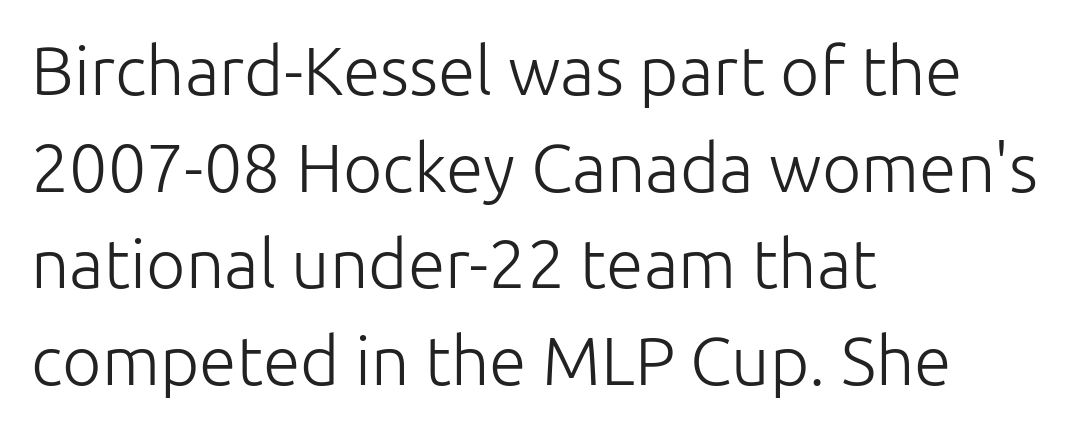
The image shows 68 px light sans-serif type, upright; set left-aligned, normal line spacing (1.42x), normal letter spacing, not underlined; low stroke contrast and a medium x-height.
